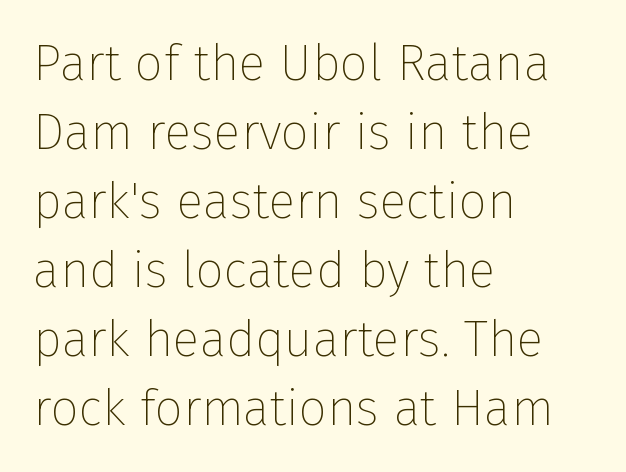
Q: Is the text bold? A: No.
Q: Is the text italic (slanted)? A: No, it is upright.
Q: Is the typeface a serif or a sans-serif typeface? A: Sans-serif.
Q: Is the text underlined? A: No.
Q: How is the paragraph aligned? A: Left-aligned.
Q: Is the spacing between letters normal or unusually wide? A: Normal.
Q: Is the spacing between lines tight, normal or loose? A: Normal.
Q: Width (condensed, normal, or wide)? A: Normal.
Q: Stroke contrast? A: Low.
Q: x-height? A: Medium.
Q: Monospaced? A: No.
